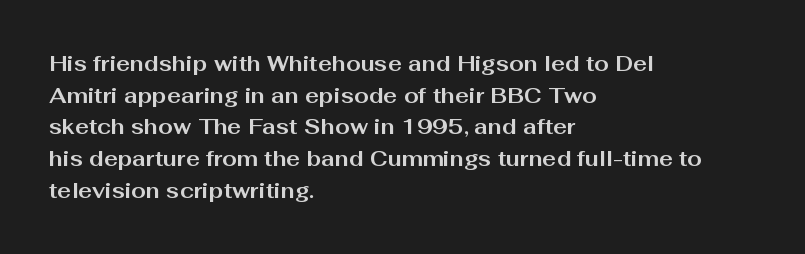
The image shows 21 px bold type, upright; set left-aligned, normal line spacing (1.51x), normal letter spacing, not underlined.
